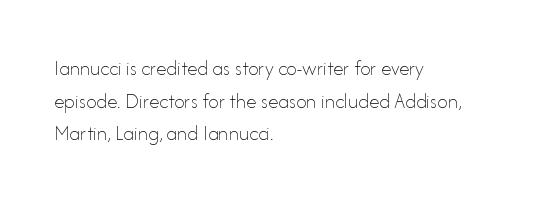
The image shows 21 px text type, upright; set left-aligned, normal line spacing (1.55x), normal letter spacing, not underlined.
